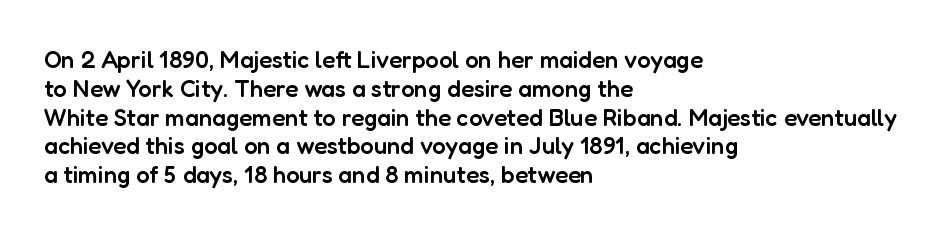
Q: Is the text bold? A: Semi-bold.
Q: Is the text italic (slanted)? A: No, it is upright.
Q: Is the text underlined? A: No.
Q: How is the paragraph aligned? A: Left-aligned.
Q: Is the spacing between letters normal or unusually wide? A: Normal.
